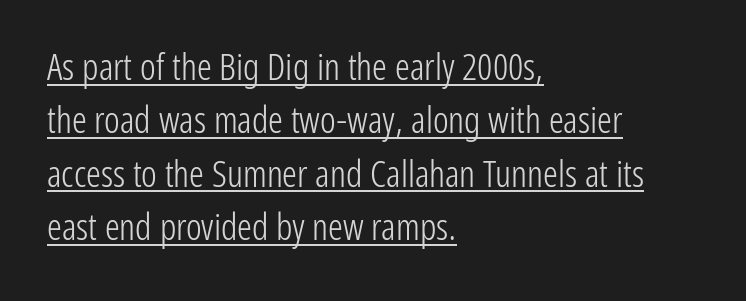
Q: Is the text bold? A: No.
Q: Is the text italic (slanted)? A: No, it is upright.
Q: Is the typeface a serif or a sans-serif typeface? A: Sans-serif.
Q: Is the text underlined? A: Yes.
Q: How is the paragraph aligned? A: Left-aligned.
Q: Is the spacing between letters normal or unusually wide? A: Normal.
Q: Is the spacing between lines tight, normal or loose? A: Normal.
Q: Width (condensed, normal, or wide)? A: Condensed.
Q: Stroke contrast? A: Low.
Q: x-height? A: Medium.
Q: Monospaced? A: No.
